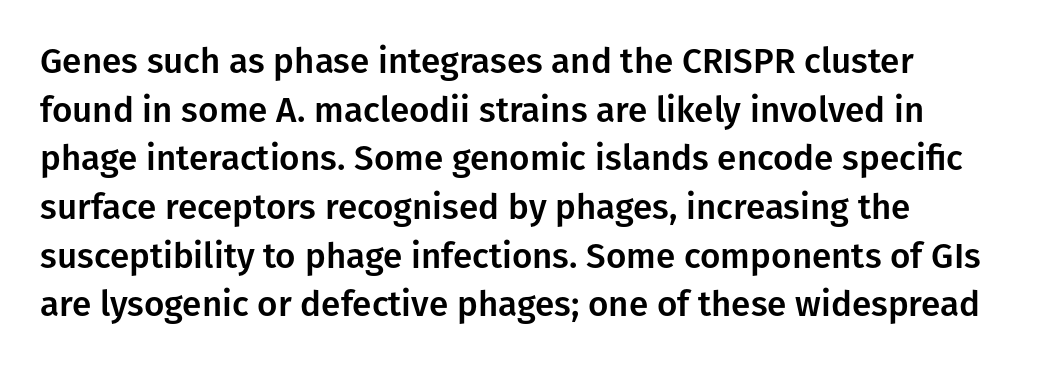
Q: Is the text italic (slanted)? A: No, it is upright.
Q: Is the typeface a serif or a sans-serif typeface? A: Sans-serif.
Q: Is the text underlined? A: No.
Q: How is the paragraph aligned? A: Left-aligned.
Q: Is the spacing between letters normal or unusually wide? A: Normal.
Q: Is the spacing between lines tight, normal or loose? A: Normal.
Q: Width (condensed, normal, or wide)? A: Normal.
Q: Stroke contrast? A: Low.
Q: x-height? A: Medium.
Q: Monospaced? A: No.
